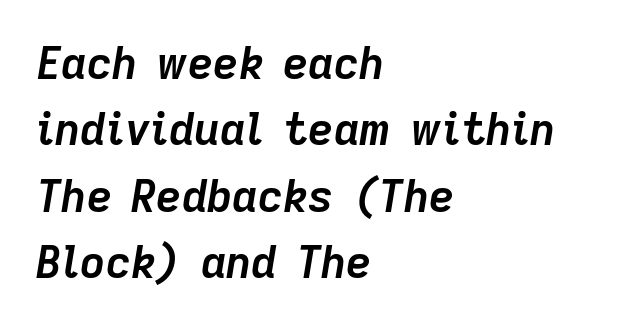
The image shows 44 px semibold type, italic (leaning right); set left-aligned, normal line spacing (1.51x), normal letter spacing, not underlined; low stroke contrast and a medium x-height.
